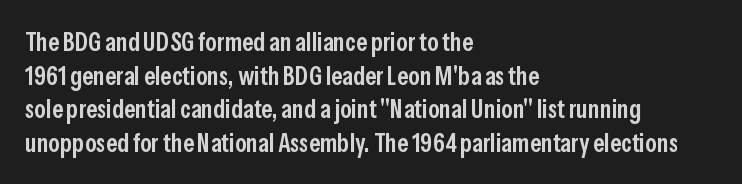
Each row of text sits above clean, open space. Notice how the passage keeps a crisp vertical edge on the left only. These lines keep a tight, regular rhythm from letter to letter. The strokes are fattened partway — semibold, not bold. Regarding leading, the lines here are spaced in the standard way. Upright lettering throughout.
